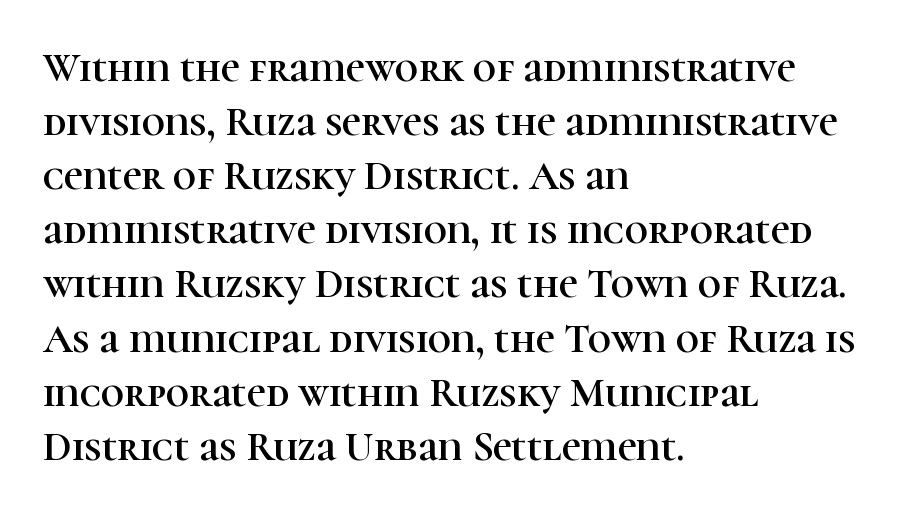
The image shows 41 px serif type, upright; set left-aligned, normal line spacing (1.32x), normal letter spacing, not underlined; high stroke contrast and a medium x-height.
